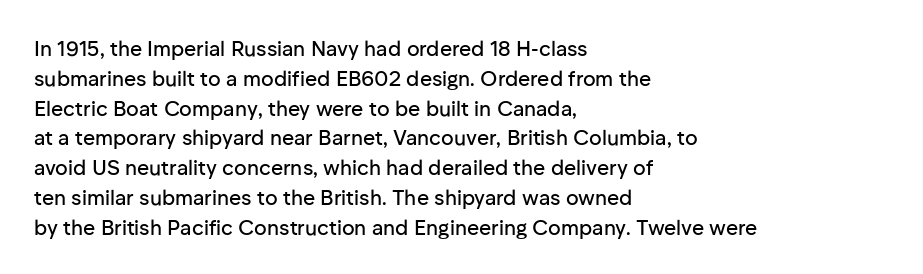
{"italic": "no", "underline": "no", "align": "left", "line_spacing": "normal", "line_spacing_ratio": 1.42, "letter_spacing": "normal", "letter_spacing_em": 0.0, "glyph_px": 21}
